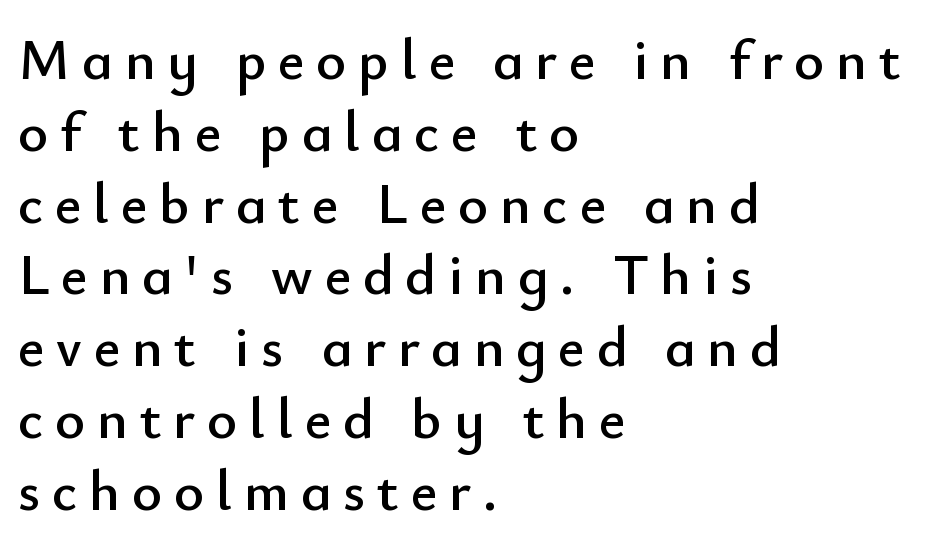
Q: Is the text italic (slanted)? A: No, it is upright.
Q: Is the typeface a serif or a sans-serif typeface? A: Sans-serif.
Q: Is the text underlined? A: No.
Q: How is the paragraph aligned? A: Left-aligned.
Q: Is the spacing between letters normal or unusually wide? A: Unusually wide.
Q: Is the spacing between lines tight, normal or loose? A: Normal.
Q: Width (condensed, normal, or wide)? A: Normal.
Q: Stroke contrast? A: Low.
Q: x-height? A: Small.
Q: Monospaced? A: No.
